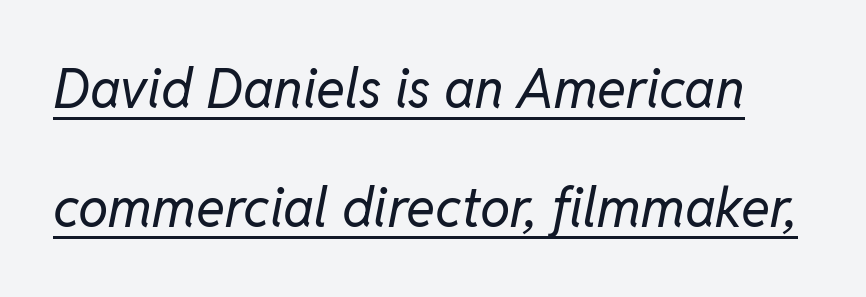
The image shows 54 px regular-weight type, italic (leaning right); set loose line spacing (2.21x), normal letter spacing, underlined; low stroke contrast and a medium x-height.
